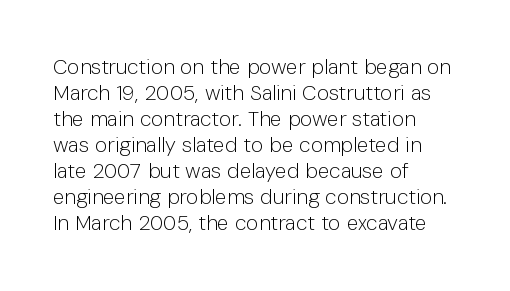
{"italic": "no", "bold": "no", "underline": "no", "align": "left", "line_spacing_ratio": 1.24, "letter_spacing": "normal", "letter_spacing_em": 0.0, "glyph_px": 21}
